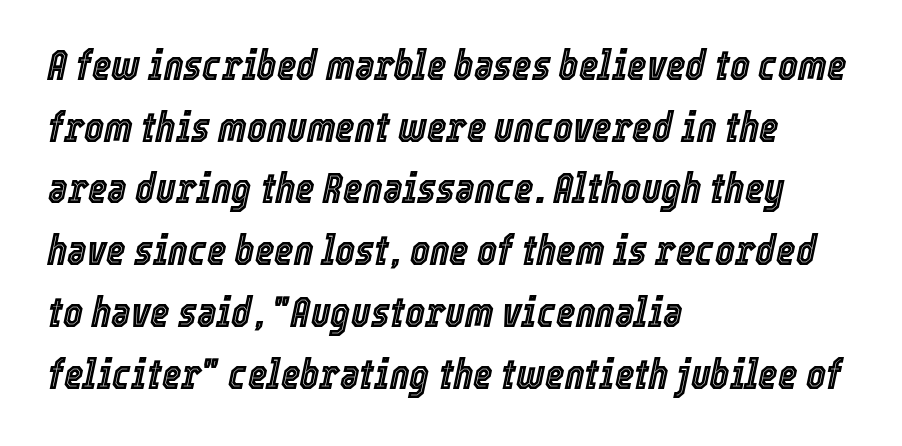
Q: Is the text italic (slanted)? A: Yes, it leans right by about 12 degrees.
Q: Is the text underlined? A: No.
Q: How is the paragraph aligned? A: Left-aligned.
Q: Is the spacing between letters normal or unusually wide? A: Normal.
Q: Is the spacing between lines tight, normal or loose? A: Normal.
Q: Width (condensed, normal, or wide)? A: Condensed.
Q: x-height? A: Medium.
Q: Monospaced? A: No.
